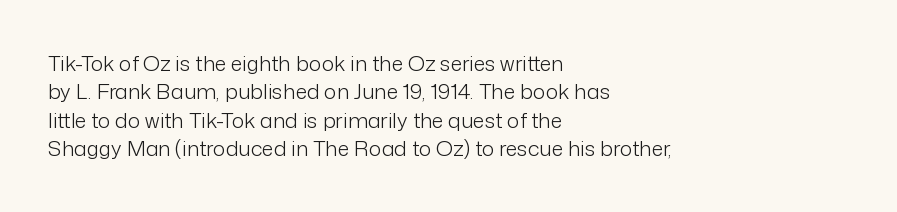
Evenly set lines give the paragraph a standard silhouette. Students, note that the glyphs here touch the page at normal intervals. In terms of posture, this sample is upright. Typeset ragged right — the left edge is the straight one.
